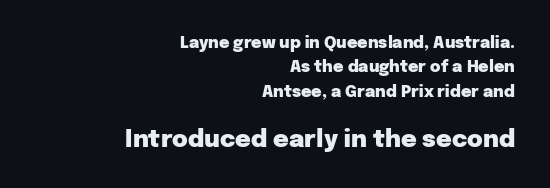
Q: Is the text bold? A: Yes.
Q: Is the text italic (slanted)? A: No, it is upright.
Q: Is the text underlined? A: No.
Q: How is the paragraph aligned? A: Right-aligned.
Q: Is the spacing between letters normal or unusually wide? A: Normal.
Q: Is the spacing between lines tight, normal or loose? A: Normal.
Q: Which block of text is set in a larger size, the first (top) or the second (bottom)? A: The second (bottom) one.
